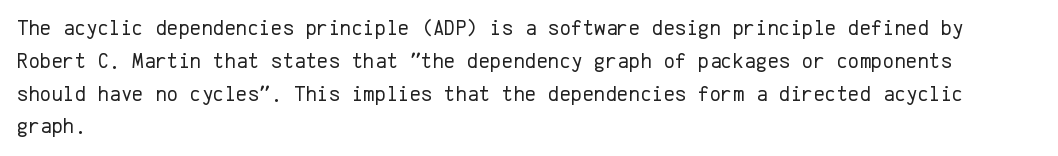
Descender tails drop into unmarked territory. Vertically, the passage feels balanced, rows spaced as you'd expect. The typesetter chose a ragged-right arrangement here. The typography opts for an upright posture over an oblique one. The rendering keeps characters at their native spacing. Stroke mass is kept to a normal reading level or below.
